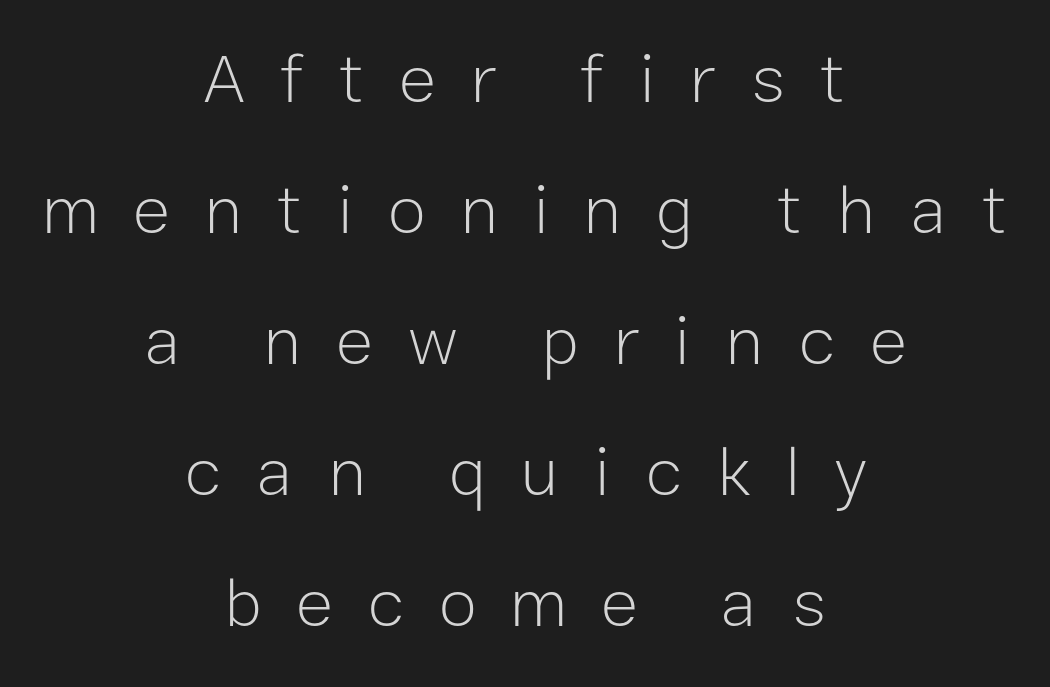
Q: Is the text bold? A: No.
Q: Is the text italic (slanted)? A: No, it is upright.
Q: Is the typeface a serif or a sans-serif typeface? A: Sans-serif.
Q: Is the text underlined? A: No.
Q: How is the paragraph aligned? A: Centered.
Q: Is the spacing between letters normal or unusually wide? A: Unusually wide.
Q: Width (condensed, normal, or wide)? A: Normal.
Q: Stroke contrast? A: Low.
Q: x-height? A: Medium.
Q: Monospaced? A: No.
